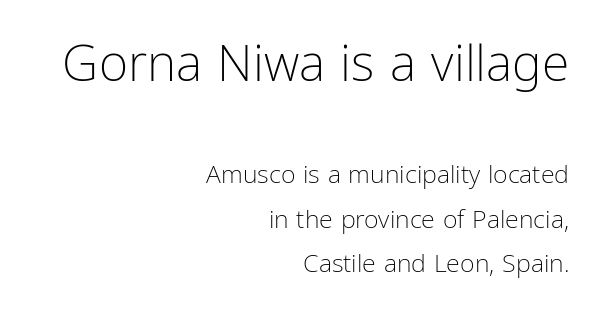
Q: Is the text bold? A: No.
Q: Is the text italic (slanted)? A: No, it is upright.
Q: Is the typeface a serif or a sans-serif typeface? A: Sans-serif.
Q: Is the text underlined? A: No.
Q: How is the paragraph aligned? A: Right-aligned.
Q: Is the spacing between letters normal or unusually wide? A: Normal.
Q: Which block of text is set in a larger size, the first (top) or the second (bottom)? A: The first (top) one.
Q: Width (condensed, normal, or wide)? A: Condensed.
Q: Stroke contrast? A: Low.
Q: x-height? A: Medium.
Q: Monospaced? A: No.
